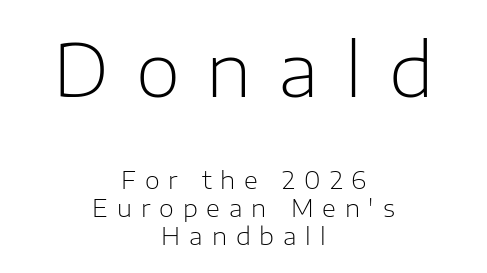
Q: Is the text bold? A: No.
Q: Is the text italic (slanted)? A: No, it is upright.
Q: Is the typeface a serif or a sans-serif typeface? A: Sans-serif.
Q: Is the text underlined? A: No.
Q: How is the paragraph aligned? A: Centered.
Q: Is the spacing between letters normal or unusually wide? A: Unusually wide.
Q: Which block of text is set in a larger size, the first (top) or the second (bottom)? A: The first (top) one.
Q: Width (condensed, normal, or wide)? A: Normal.
Q: Stroke contrast? A: Low.
Q: x-height? A: Medium.
Q: Monospaced? A: No.
